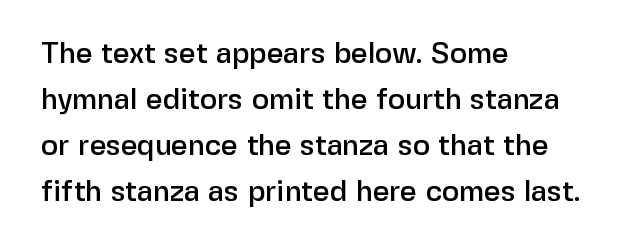
{"serif": "no", "italic": "no", "width": "normal", "stroke_contrast": "low", "x_height": "medium", "monospaced": "no", "underline": "no", "align": "left", "line_spacing": "normal", "line_spacing_ratio": 1.59, "letter_spacing": "normal", "letter_spacing_em": 0.0, "glyph_px": 29}
